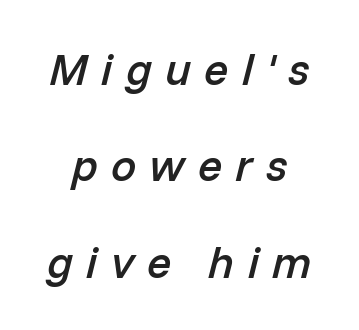
Q: Is the text bold? A: Semi-bold.
Q: Is the text italic (slanted)? A: Yes, it leans right by about 14 degrees.
Q: Is the text underlined? A: No.
Q: Is the spacing between letters normal or unusually wide? A: Unusually wide.
Q: Is the spacing between lines tight, normal or loose? A: Loose.
Q: Width (condensed, normal, or wide)? A: Normal.
Q: Stroke contrast? A: Low.
Q: x-height? A: Medium.
Q: Monospaced? A: No.
